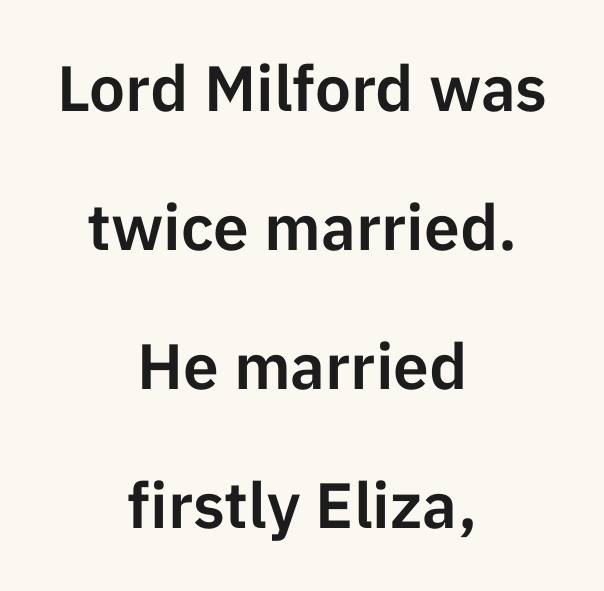
Q: Is the text italic (slanted)? A: No, it is upright.
Q: Is the typeface a serif or a sans-serif typeface? A: Sans-serif.
Q: Is the text underlined? A: No.
Q: How is the paragraph aligned? A: Centered.
Q: Is the spacing between letters normal or unusually wide? A: Normal.
Q: Is the spacing between lines tight, normal or loose? A: Loose.
Q: Width (condensed, normal, or wide)? A: Normal.
Q: Stroke contrast? A: Low.
Q: x-height? A: Medium.
Q: Monospaced? A: No.
